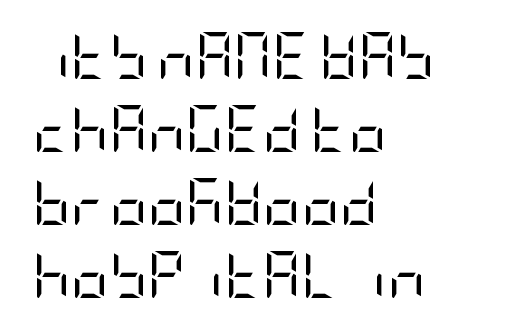
{"serif": "no", "italic": "no", "bold": "no", "weight": "regular", "width": "condensed", "stroke_contrast": "low", "x_height": "large", "underline": "no", "align": "left", "line_spacing": "normal", "line_spacing_ratio": 1.55, "letter_spacing": "normal", "letter_spacing_em": 0.0, "glyph_px": 47}
